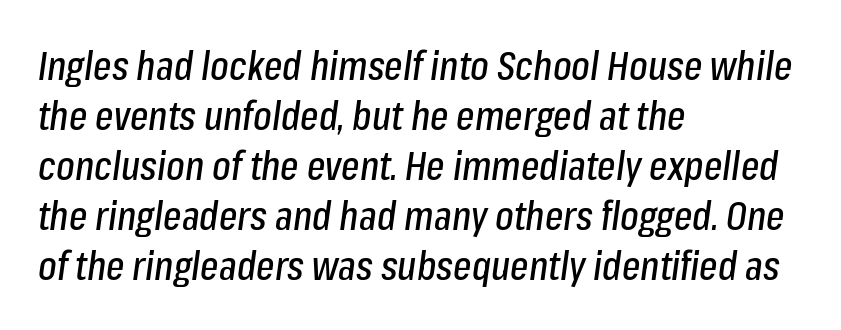
The image shows 39 px condensed type, italic (leaning right); set left-aligned, normal line spacing (1.28x), normal letter spacing, not underlined; low stroke contrast and a medium x-height.
